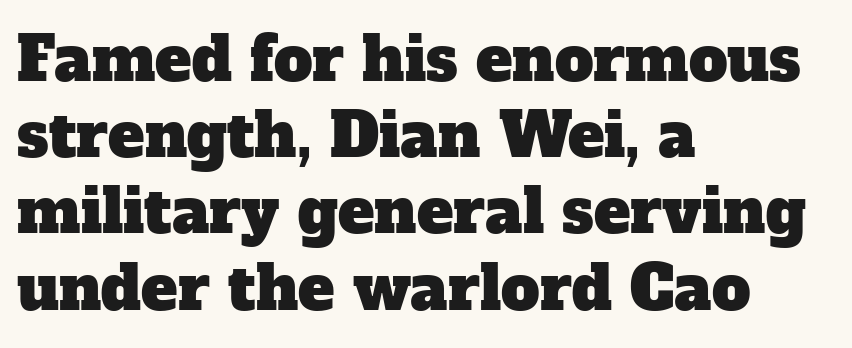
The vertical gap from one line to the next is medium. You could not count columns in this text — the font is proportionally spaced. Visually the block forms a straight wall on the left and a jagged coastline on the right. Underlining? Definitely not there. Unlike a clean sans, this face finishes its strokes with serifs.
